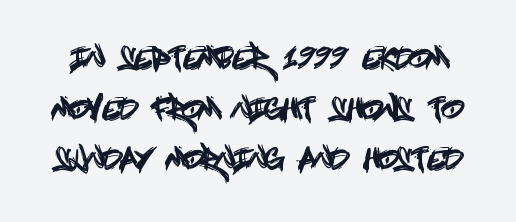
What stands out about the letter spacing? Nothing — it is the standard amount. A typesetter would label this face a sans. Has an underline been added? It has not.
